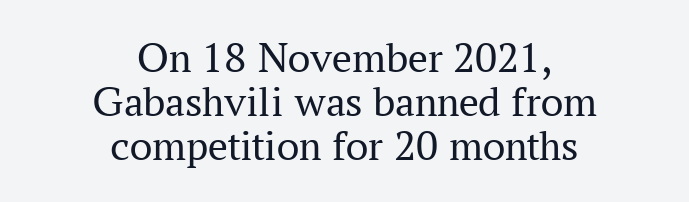
The image shows 44 px regular-weight serif type, upright; set centered, tight line spacing (1.0x), normal letter spacing, not underlined; medium stroke contrast and a medium x-height.
